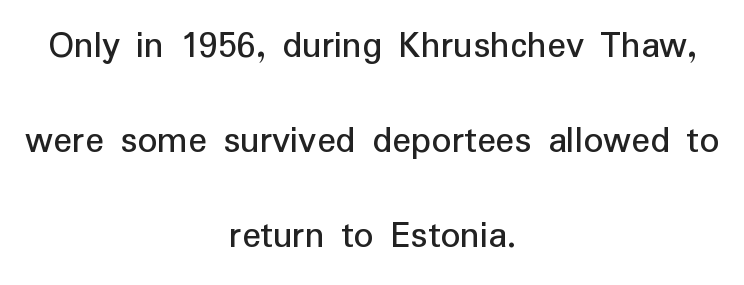
Q: Is the text italic (slanted)? A: No, it is upright.
Q: Is the typeface a serif or a sans-serif typeface? A: Sans-serif.
Q: Is the text underlined? A: No.
Q: How is the paragraph aligned? A: Centered.
Q: Is the spacing between letters normal or unusually wide? A: Normal.
Q: Is the spacing between lines tight, normal or loose? A: Loose.
Q: Width (condensed, normal, or wide)? A: Normal.
Q: Stroke contrast? A: Low.
Q: x-height? A: Medium.
Q: Monospaced? A: No.
